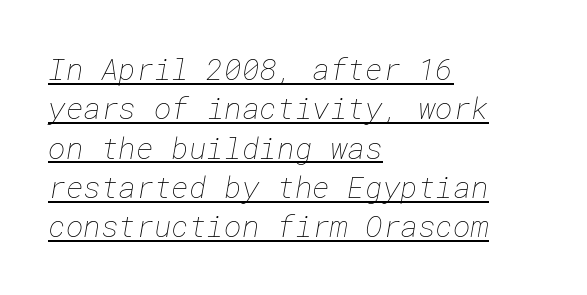
Left-aligned paragraph, ragged on the right. Glance below the letters and you will spot a drawn line. Think standard paragraph weight, or any step lighter than that. Characters follow at the spacing the type designer built in. Is there much room between lines? A standard amount, neither cramped nor airy.
